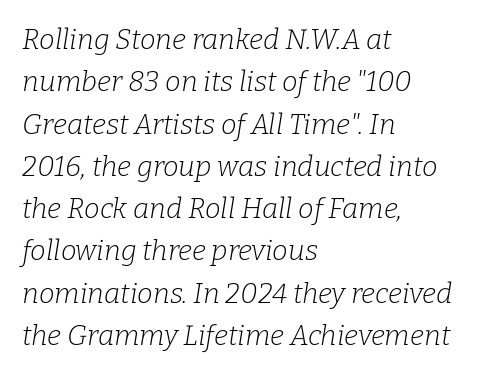
The image shows 28 px light serif type, italic (leaning right); set left-aligned, normal line spacing (1.51x), normal letter spacing, not underlined; low stroke contrast and a medium x-height.
